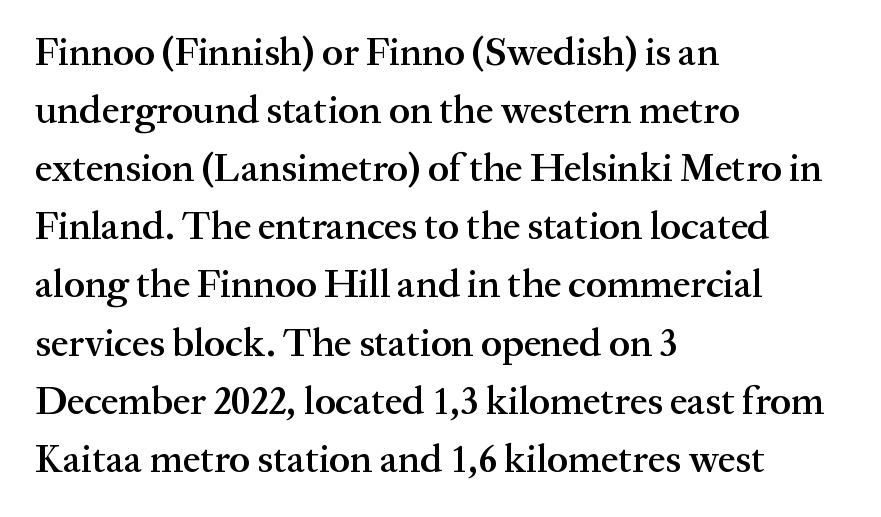
{"serif": "yes", "italic": "no", "bold": "semi", "weight": "semibold", "width": "normal", "stroke_contrast": "medium", "x_height": "medium", "monospaced": "no", "underline": "no", "align": "left", "line_spacing": "normal", "line_spacing_ratio": 1.49, "letter_spacing": "normal", "letter_spacing_em": 0.0, "glyph_px": 39}
